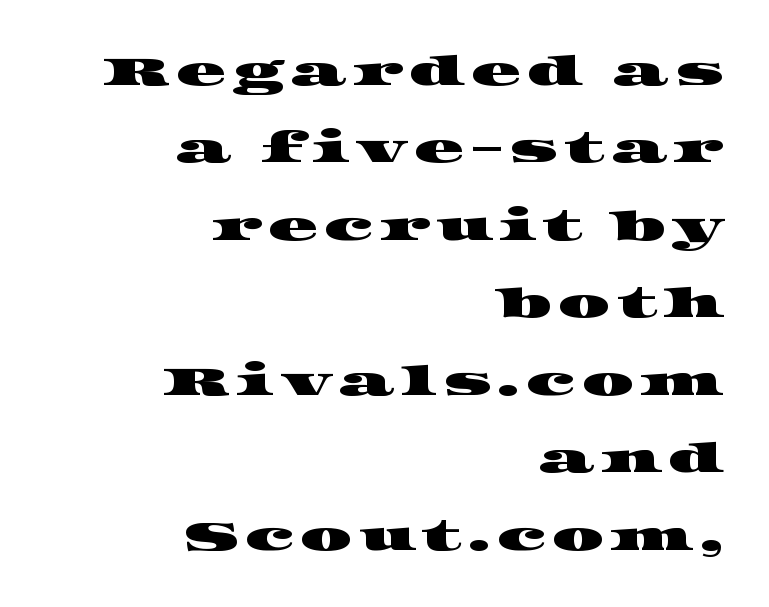
The image shows 41 px wide serif type; set right-aligned, line spacing 1.89x, not underlined; high stroke contrast and a large x-height.
